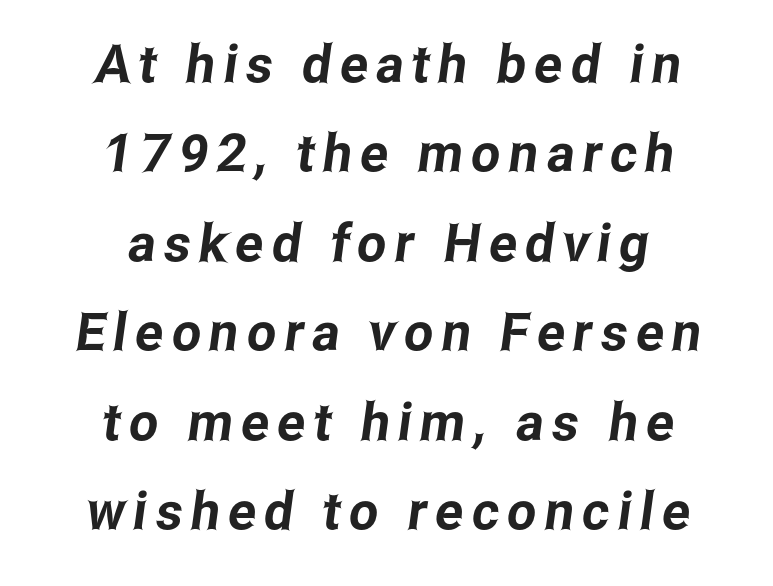
This sample uses a sans-serif face. The strip under each line holds only bare page. Typeset on center — no edge is straight. Do the characters align in a grid? No, the font is proportional.
